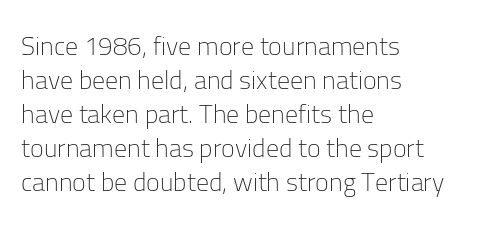
The image shows 26 px text type, upright; set left-aligned, normal line spacing (1.31x), normal letter spacing, not underlined.
